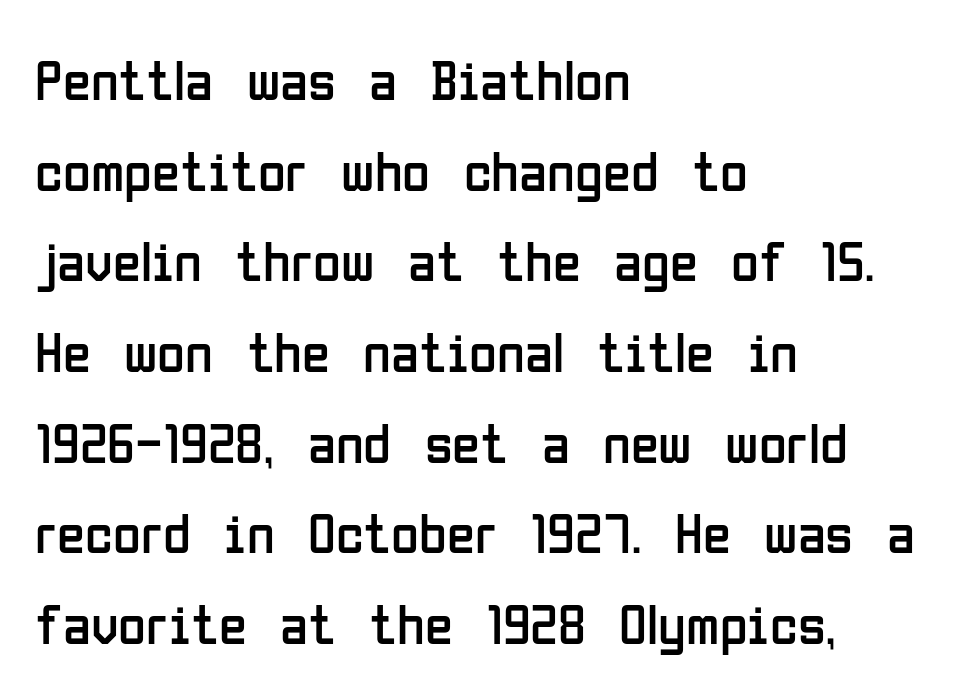
Q: Is the text bold? A: No.
Q: Is the text italic (slanted)? A: No, it is upright.
Q: Is the typeface a serif or a sans-serif typeface? A: Sans-serif.
Q: Is the text underlined? A: No.
Q: How is the paragraph aligned? A: Left-aligned.
Q: Is the spacing between letters normal or unusually wide? A: Normal.
Q: Is the spacing between lines tight, normal or loose? A: Normal.
Q: Width (condensed, normal, or wide)? A: Condensed.
Q: Stroke contrast? A: Low.
Q: x-height? A: Medium.
Q: Monospaced? A: No.
